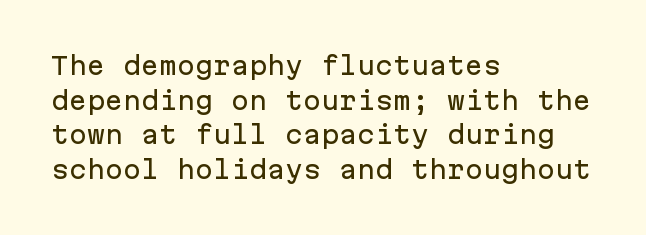
The image shows 24 px text type, upright; set left-aligned, normal line spacing (1.44x), normal letter spacing, not underlined.
